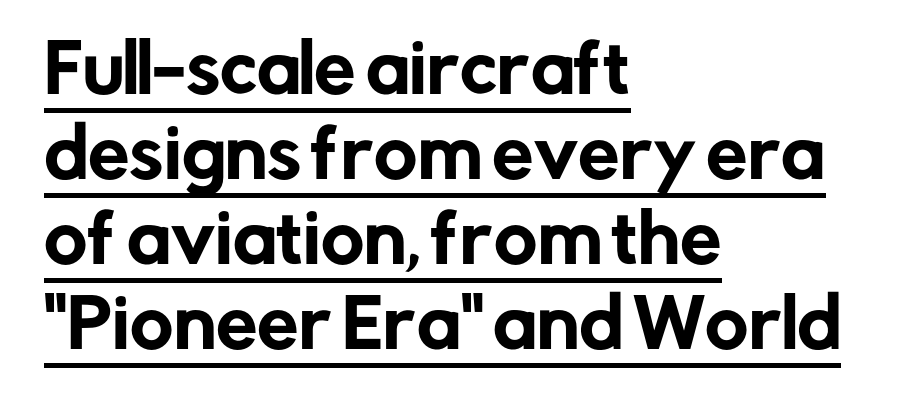
This sample uses plain, unmodified letter spacing. The passage shown is typed in a proportional face where columns would drift. Reading down the column, the eye jumps a familiar distance to each next line. This sample uses an upright cut, with every glyph sitting square on the baseline. The ragged edge is on the right, which tells us the setting is flush left. Letterform terminals end flat and unadorned throughout the passage.
